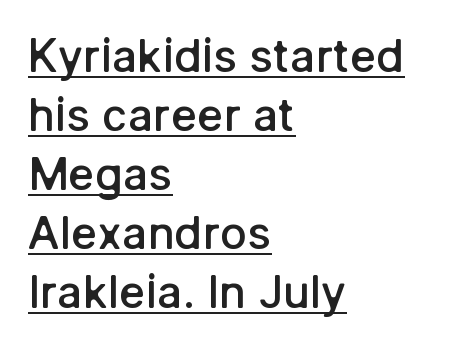
Q: Is the text bold? A: Semi-bold.
Q: Is the text italic (slanted)? A: No, it is upright.
Q: Is the typeface a serif or a sans-serif typeface? A: Sans-serif.
Q: Is the text underlined? A: Yes.
Q: How is the paragraph aligned? A: Left-aligned.
Q: Is the spacing between letters normal or unusually wide? A: Normal.
Q: Is the spacing between lines tight, normal or loose? A: Normal.
Q: Width (condensed, normal, or wide)? A: Normal.
Q: Stroke contrast? A: Low.
Q: x-height? A: Medium.
Q: Monospaced? A: No.
